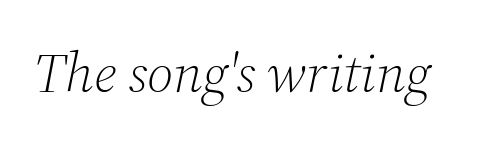
Q: Is the text bold? A: No.
Q: Is the text italic (slanted)? A: Yes, it leans right by about 12 degrees.
Q: Is the typeface a serif or a sans-serif typeface? A: Serif.
Q: Is the text underlined? A: No.
Q: Is the spacing between letters normal or unusually wide? A: Normal.
Q: Width (condensed, normal, or wide)? A: Normal.
Q: Stroke contrast? A: Medium.
Q: x-height? A: Medium.
Q: Monospaced? A: No.
